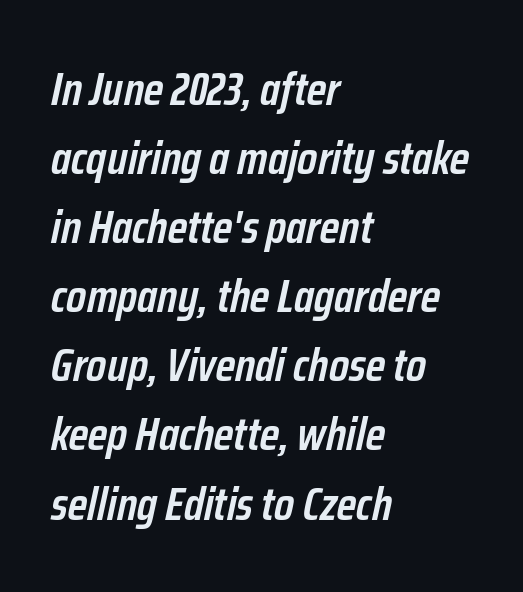
Clear beneath every line of the passage. In terms of weight, the rendering is demibold, just under bold. A typesetter would call this leading conventional body-copy spacing. Italic? Definitely — the glyphs are oblique. This sample has the flowing, uneven cadence of proportional lettering.
